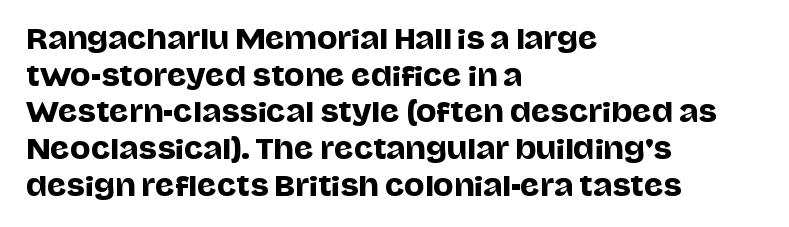
The image shows 27 px text type, upright; set left-aligned, normal line spacing (1.36x), normal letter spacing, not underlined.
